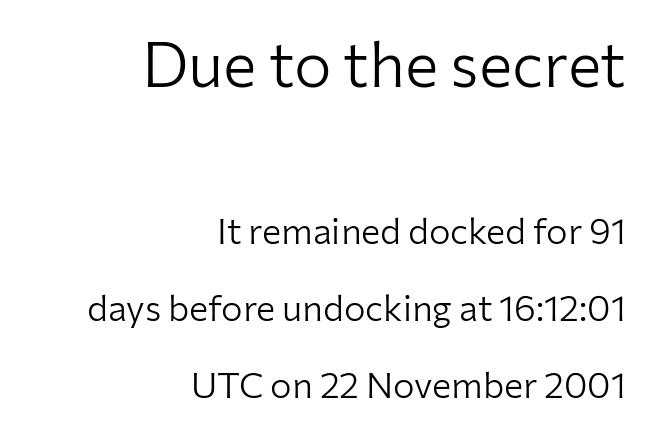
{"serif": "no", "italic": "no", "bold": "no", "weight": "light", "width": "normal", "stroke_contrast": "low", "x_height": "medium", "monospaced": "no", "underline": "no", "align": "right", "line_spacing": "loose", "line_spacing_ratio": 2.14, "letter_spacing": "normal", "letter_spacing_em": 0.0, "larger_block": "first", "size_ratio": 1.75, "glyph_px": 63}
